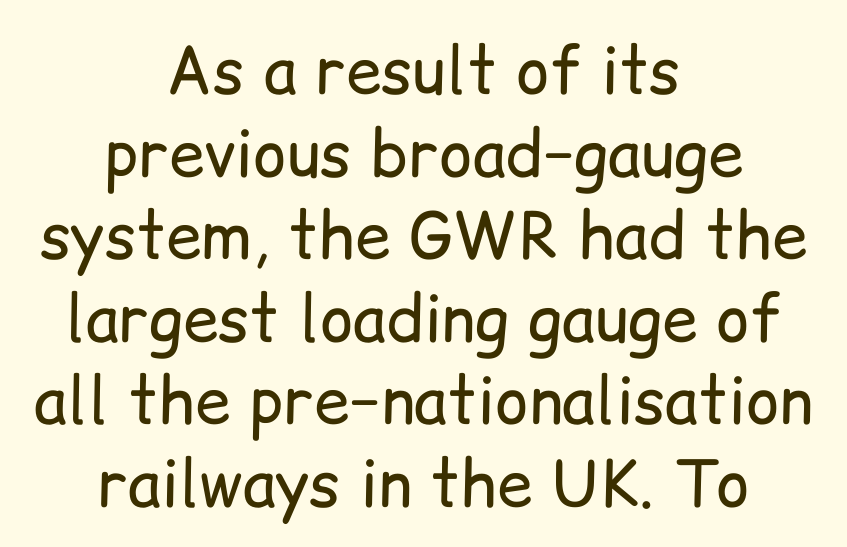
The image shows 64 px regular-weight sans-serif type, upright; set centered, normal line spacing (1.29x), normal letter spacing, not underlined; low stroke contrast and a medium x-height.
